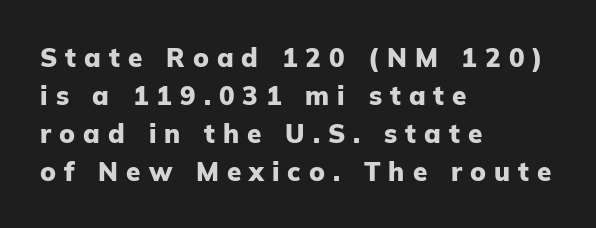
Q: Is the text bold? A: Yes.
Q: Is the text italic (slanted)? A: No, it is upright.
Q: Is the text underlined? A: No.
Q: How is the paragraph aligned? A: Left-aligned.
Q: Is the spacing between letters normal or unusually wide? A: Unusually wide.
Q: Is the spacing between lines tight, normal or loose? A: Normal.
